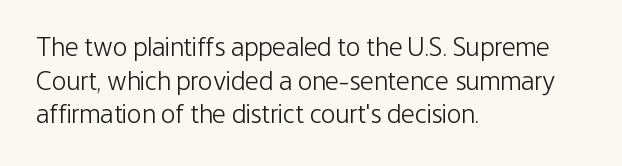
The image shows 27 px text type, upright; set left-aligned, normal line spacing (1.25x), normal letter spacing, not underlined.
